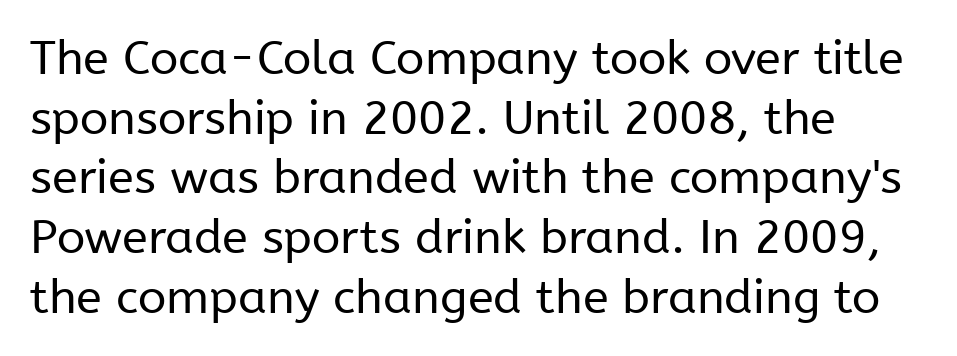
Horizontally, the lines are justified to the leading edge only. Looks like regular typesetting: each glyph gets only the width it needs. The font sits on the lighter half of the weight spectrum, regular included. If you drew a line through each stem, it would be perfectly vertical.
